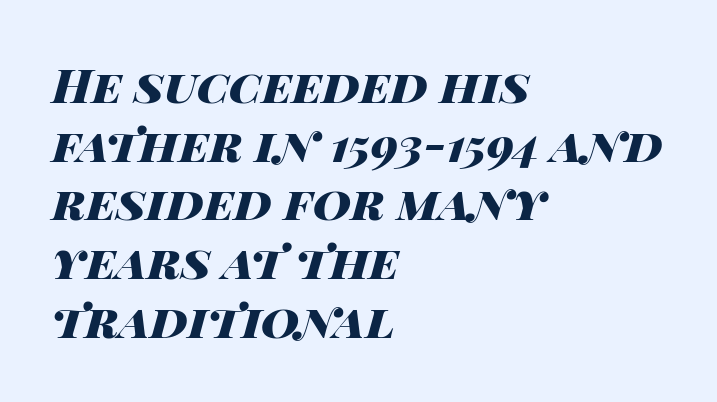
Tracking here is standard; glyphs follow each other at the usual distance. Does the lettering tilt? It does — this is italic. Teacher's note: observe the even left margin — that is flush-left alignment. This block has exactly the height ordinary leading produces. The gap between lines stays unmarked.
